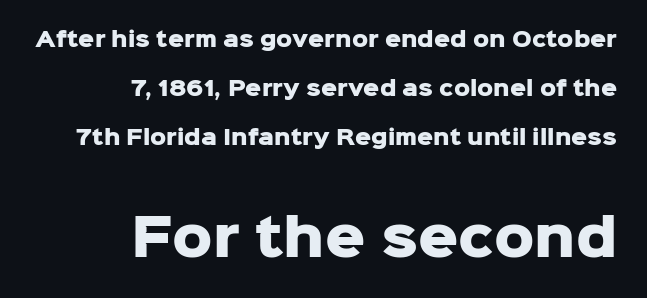
I'd call this a sans setting — the letters go barefoot. This sample trades compactness for vertical openness between lines. Looks like regular typesetting: each glyph gets only the width it needs. Compared with a flush-left layout, this one pins lines to the opposite, right side. Of the two passages, the one underneath uses the larger point size. Weight: bold.
